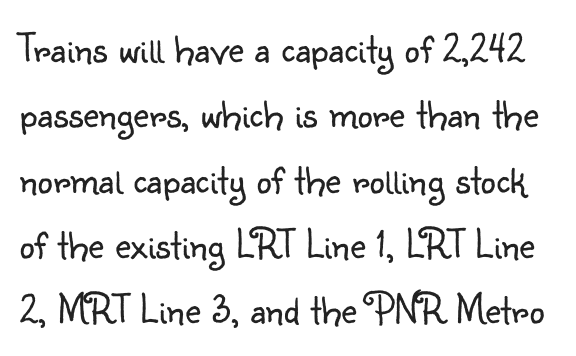
Summary of weight: not heavy and not bold. You can tell from the bare stems that sans-serif type was used. How would I describe the line gaps? Plain and ordinary. Rule under the text: the space is simply empty. This sample uses plain, unmodified letter spacing.
